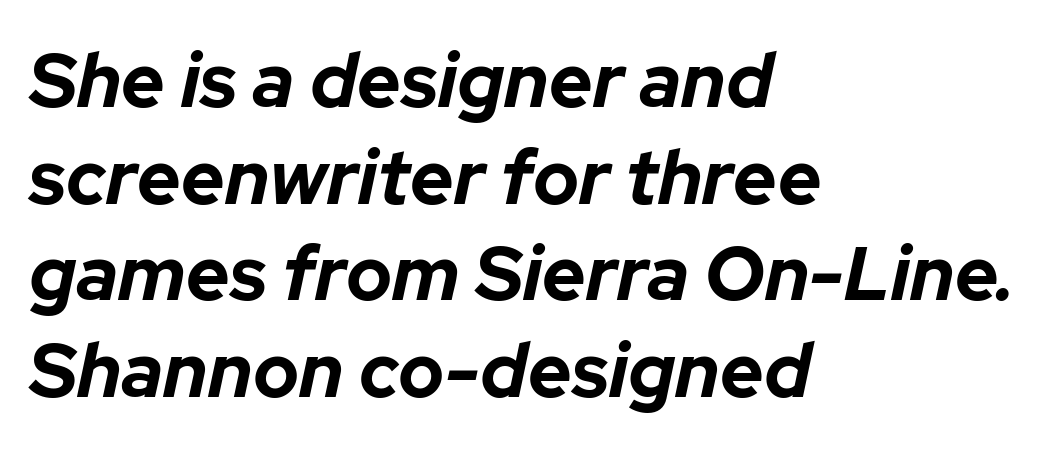
{"italic": "yes", "lean": "right", "slant_degrees": 12, "bold": "yes", "weight": "bold", "width": "normal", "stroke_contrast": "low", "x_height": "medium", "monospaced": "no", "underline": "no", "align": "left", "line_spacing": "normal", "line_spacing_ratio": 1.27, "letter_spacing": "normal", "letter_spacing_em": 0.0, "glyph_px": 76}
